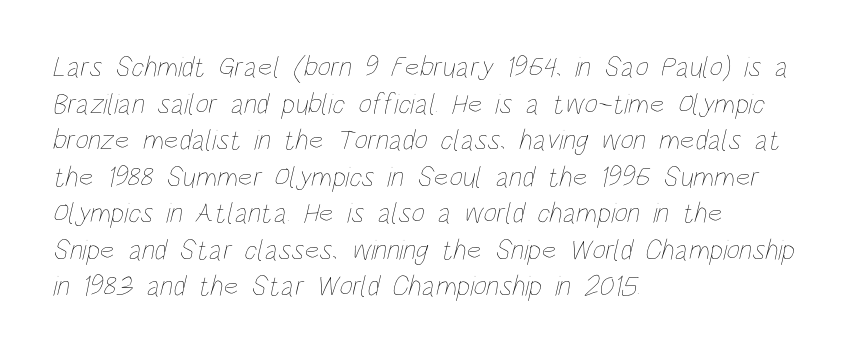
The image shows 29 px thin, condensed type; set left-aligned, normal line spacing (1.26x), normal letter spacing, not underlined; low stroke contrast and a large x-height.
